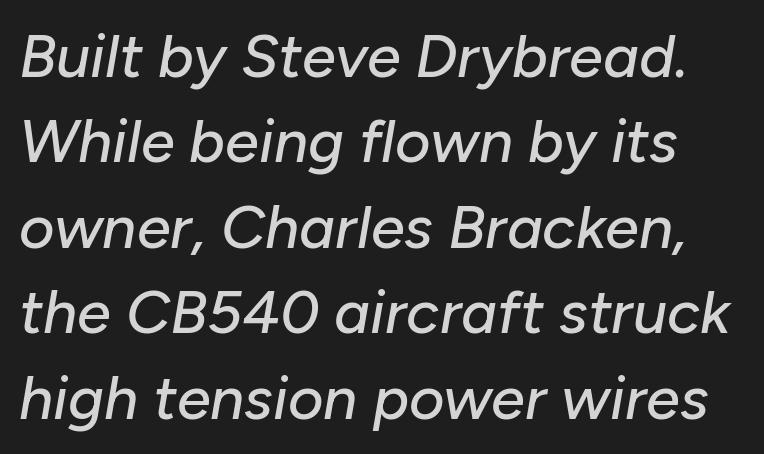
{"italic": "yes", "lean": "right", "slant_degrees": 10, "width": "normal", "stroke_contrast": "low", "x_height": "medium", "monospaced": "no", "underline": "no", "line_spacing": "normal", "line_spacing_ratio": 1.4, "letter_spacing": "normal", "letter_spacing_em": 0.0, "glyph_px": 61}
